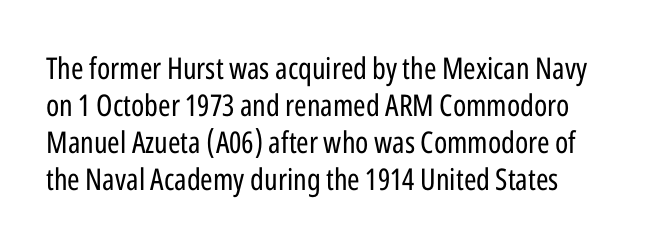
The image shows 30 px regular-weight, condensed sans-serif type, upright; set line spacing 1.23x, normal letter spacing, not underlined; low stroke contrast and a medium x-height.
